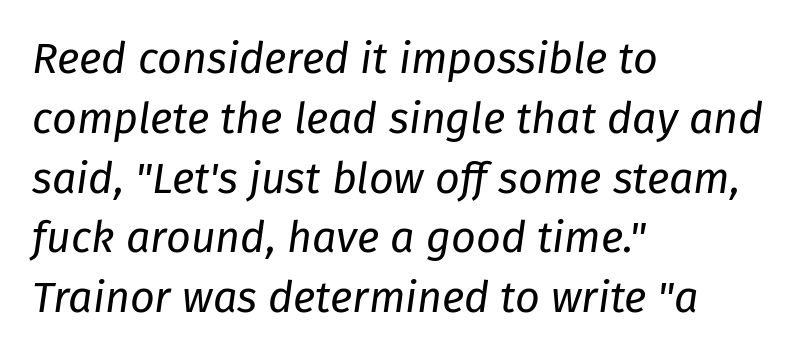
The image shows 43 px regular-weight type, italic (leaning right); set left-aligned, normal line spacing (1.39x), normal letter spacing, not underlined; low stroke contrast and a medium x-height.
